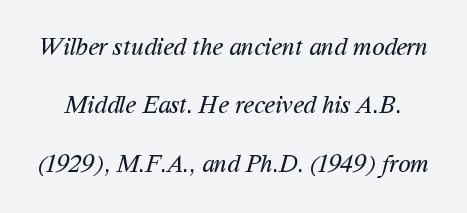
{"bold": "no", "underline": "no", "line_spacing": "loose", "line_spacing_ratio": 2.34, "letter_spacing": "normal", "letter_spacing_em": 0.0, "glyph_px": 25}
